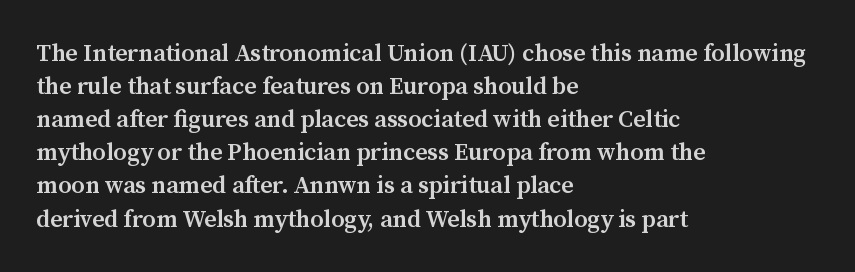
The image shows 24 px text type, upright; set left-aligned, normal line spacing (1.38x), normal letter spacing, not underlined.
